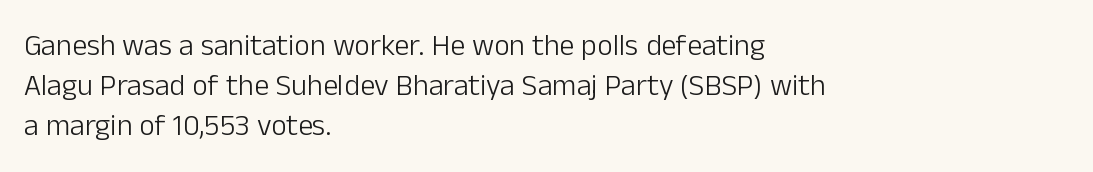
The image shows 30 px light sans-serif type, upright; set left-aligned, normal line spacing (1.33x), normal letter spacing, not underlined; low stroke contrast and a medium x-height.
